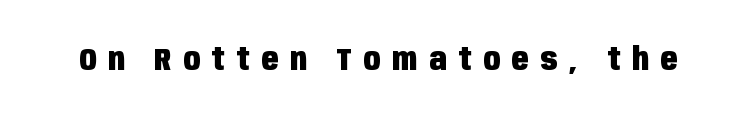
The image shows 31 px heavy, condensed sans-serif type, upright; set unusually wide letter spacing (+0.38 em), not underlined; low stroke contrast and a large x-height.
